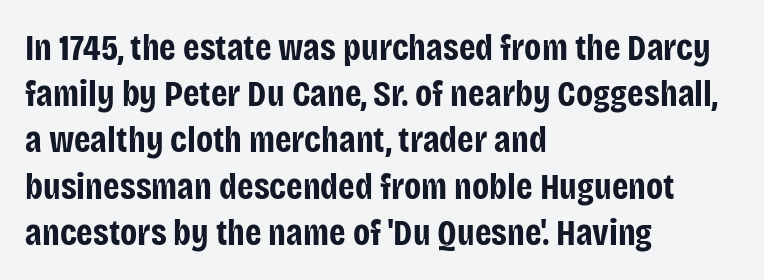
The image shows 37 px bold, condensed sans-serif type, upright; set left-aligned, normal line spacing (1.25x), normal letter spacing, not underlined; low stroke contrast and a large x-height.
